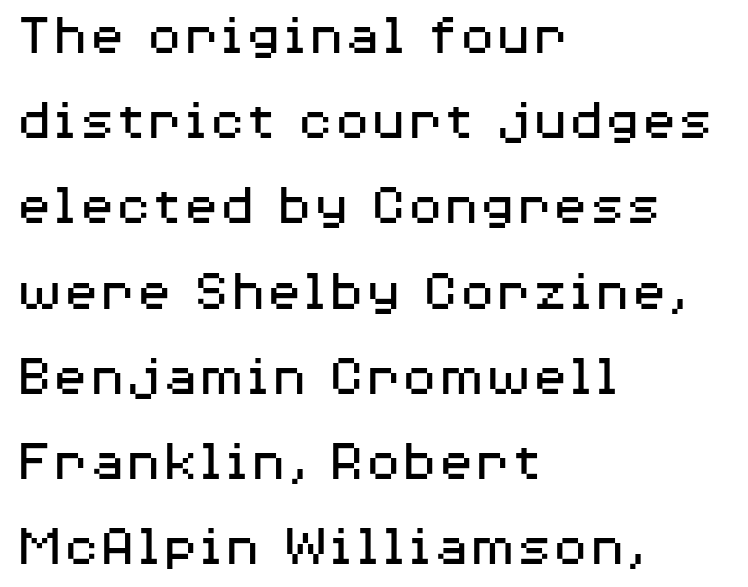
The image shows 60 px regular-weight, wide sans-serif type, upright; set left-aligned, normal line spacing (1.42x), normal letter spacing, not underlined; medium stroke contrast and a medium x-height.
